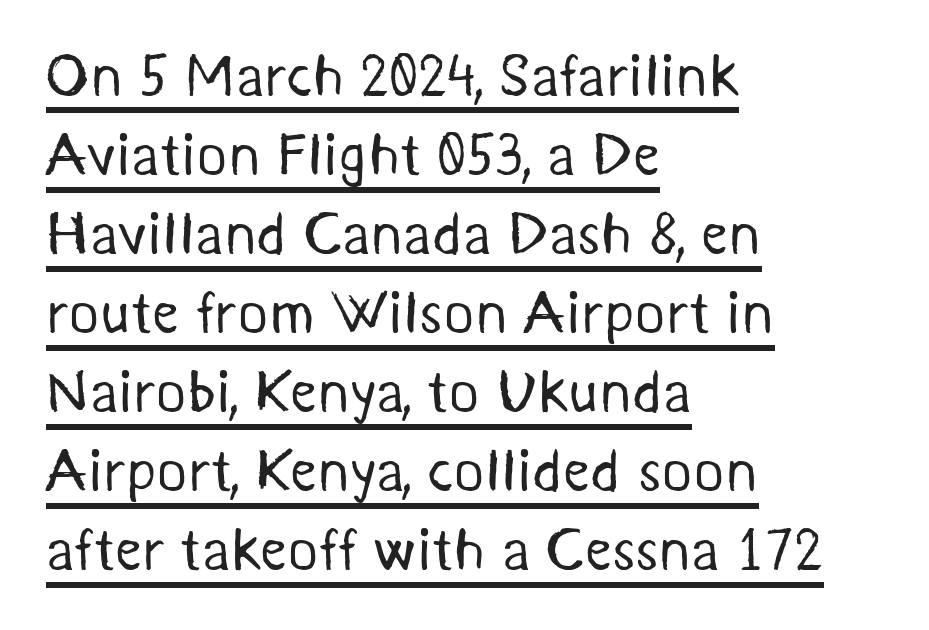
The paragraph has a hard left edge and a soft right edge. The designer went with a sans here, leaving each stem footless. Quick note: interline space is typical. Caption: face not bold, strokes unweighted.
